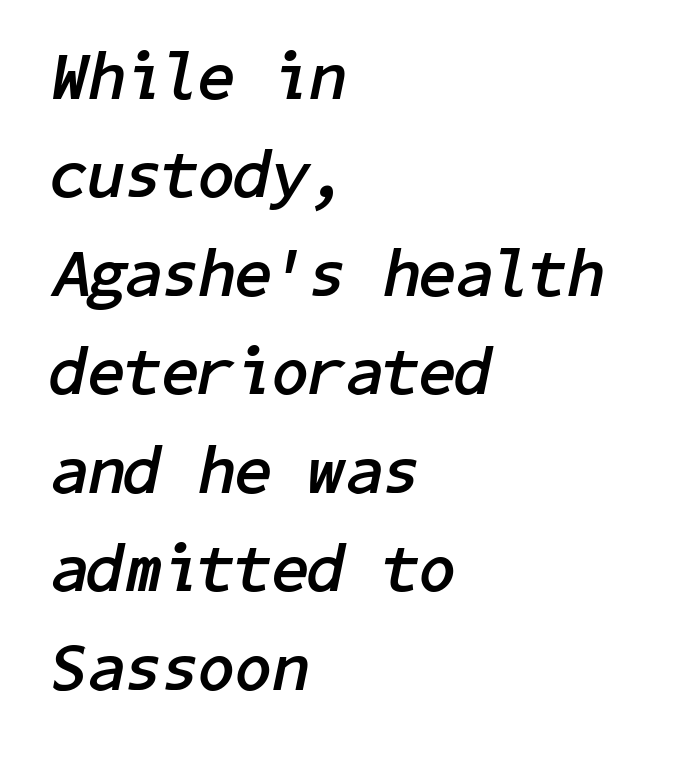
The space between consecutive lines is moderate. The letters sit at their default tracking, neither squeezed nor spread. Notice how the passage keeps a crisp vertical edge on the left only. Check the space under the baseline: it is left empty. This sample uses an oblique cut, with every glyph tilted off the vertical. What weight is shown? A full bold with thick strokes.
